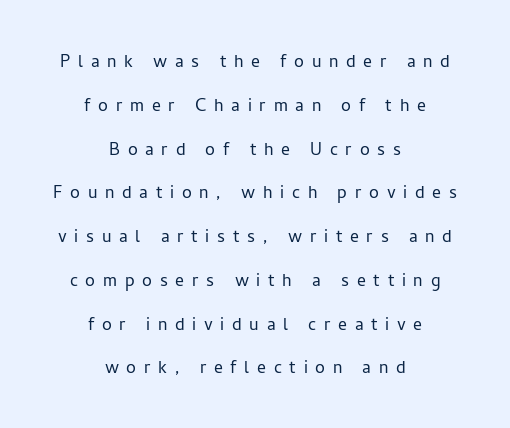
{"italic": "no", "bold": "no", "underline": "no", "align": "center", "line_spacing": "loose", "line_spacing_ratio": 1.99, "letter_spacing": "wide", "letter_spacing_em": 0.35, "glyph_px": 22}
